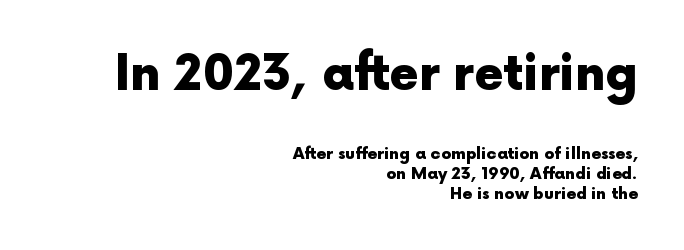
The image shows 48 px heavy sans-serif type, upright; set right-aligned, line spacing 1.24x, normal letter spacing, not underlined; the first (top) block is 3.0x larger; a medium x-height.
